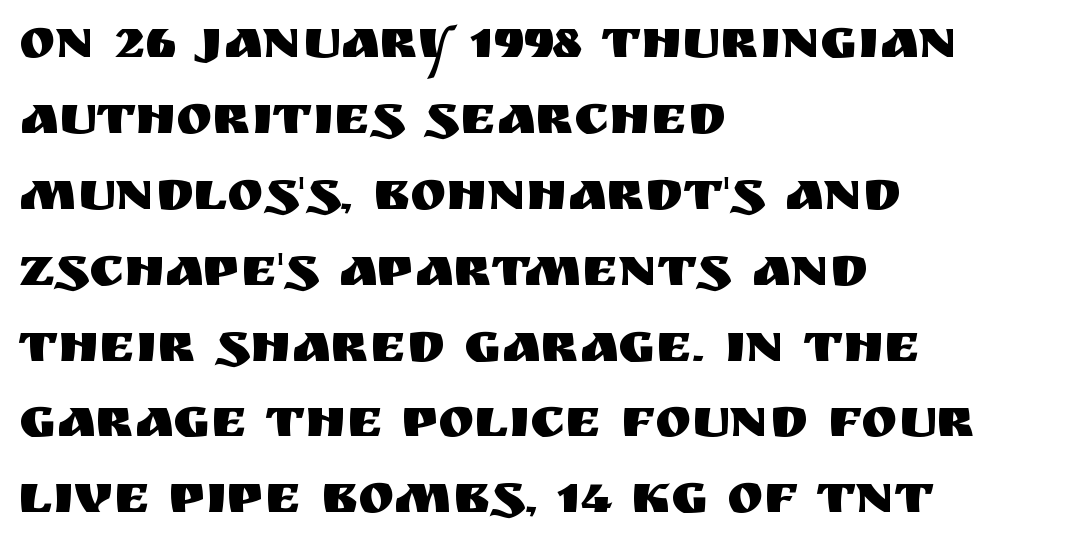
{"serif": "no", "italic": "no", "width": "normal", "stroke_contrast": "medium", "x_height": "large", "monospaced": "no", "underline": "no", "align": "left", "line_spacing": "normal", "line_spacing_ratio": 1.38, "letter_spacing": "normal", "letter_spacing_em": 0.0, "glyph_px": 55}
